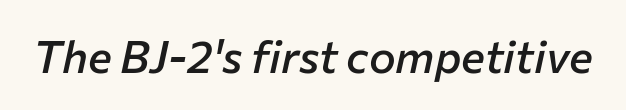
The image shows 45 px semibold type, italic (leaning right); set normal letter spacing, not underlined; low stroke contrast and a medium x-height.
